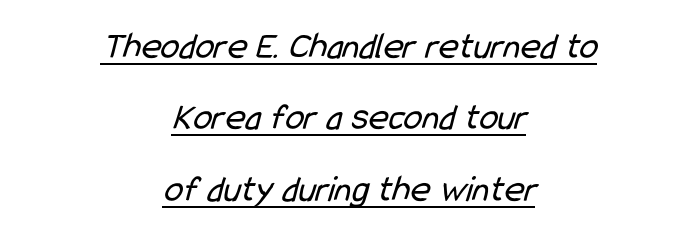
{"serif": "no", "bold": "no", "weight": "regular", "width": "condensed", "stroke_contrast": "low", "x_height": "medium", "monospaced": "no", "underline": "yes", "align": "center", "line_spacing_ratio": 1.88, "letter_spacing": "normal", "letter_spacing_em": 0.0, "glyph_px": 38}
